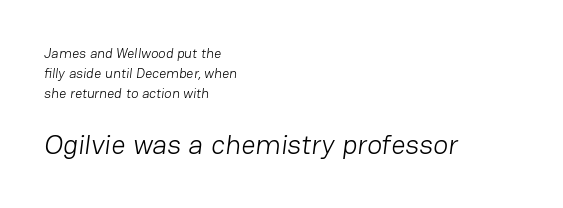
The image shows 28 px light sans-serif type; set left-aligned, normal line spacing (1.42x), normal letter spacing, not underlined; the second (bottom) block is 2.0x larger; low stroke contrast and a medium x-height.
